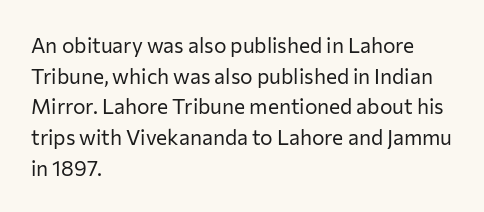
The strip under each line holds only bare page. The lines in this sample share a left origin and differ only in where they stop. The block of text has a typical density, with ordinary space between rows. A typesetter would call this zero additional tracking. Each stroke keeps to a modest, everyday thickness or less. Style check: upright.
